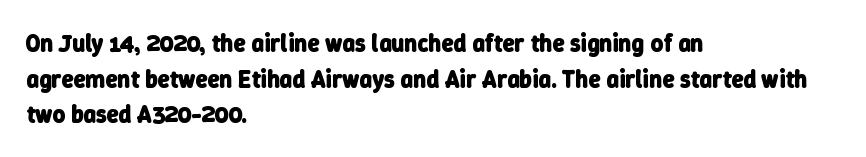
The image shows 24 px bold type; set left-aligned, normal line spacing (1.48x), normal letter spacing, not underlined.
